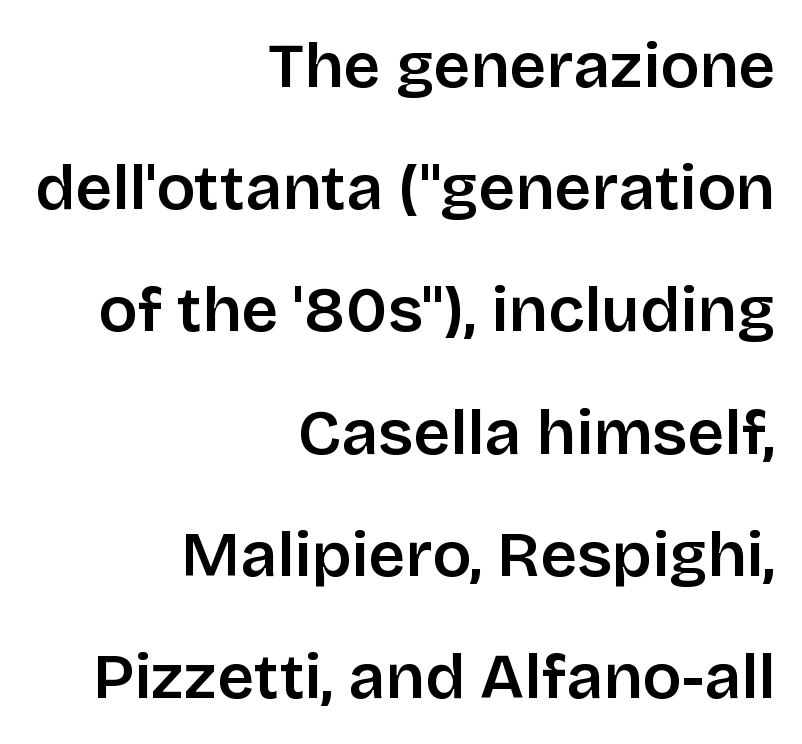
Q: Is the text bold? A: Semi-bold.
Q: Is the text italic (slanted)? A: No, it is upright.
Q: Is the typeface a serif or a sans-serif typeface? A: Sans-serif.
Q: Is the text underlined? A: No.
Q: How is the paragraph aligned? A: Right-aligned.
Q: Is the spacing between letters normal or unusually wide? A: Normal.
Q: Is the spacing between lines tight, normal or loose? A: Loose.
Q: Width (condensed, normal, or wide)? A: Normal.
Q: Stroke contrast? A: Low.
Q: x-height? A: Large.
Q: Monospaced? A: No.
